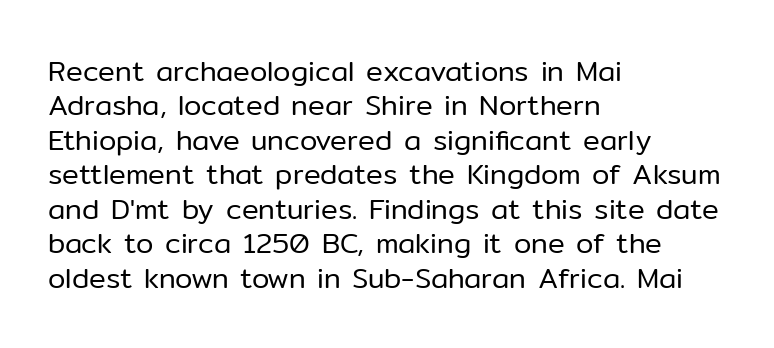
{"serif": "no", "italic": "no", "bold": "no", "weight": "regular", "width": "normal", "stroke_contrast": "low", "x_height": "medium", "monospaced": "no", "underline": "no", "align": "left", "line_spacing_ratio": 1.23, "letter_spacing": "normal", "letter_spacing_em": 0.0, "glyph_px": 28}
